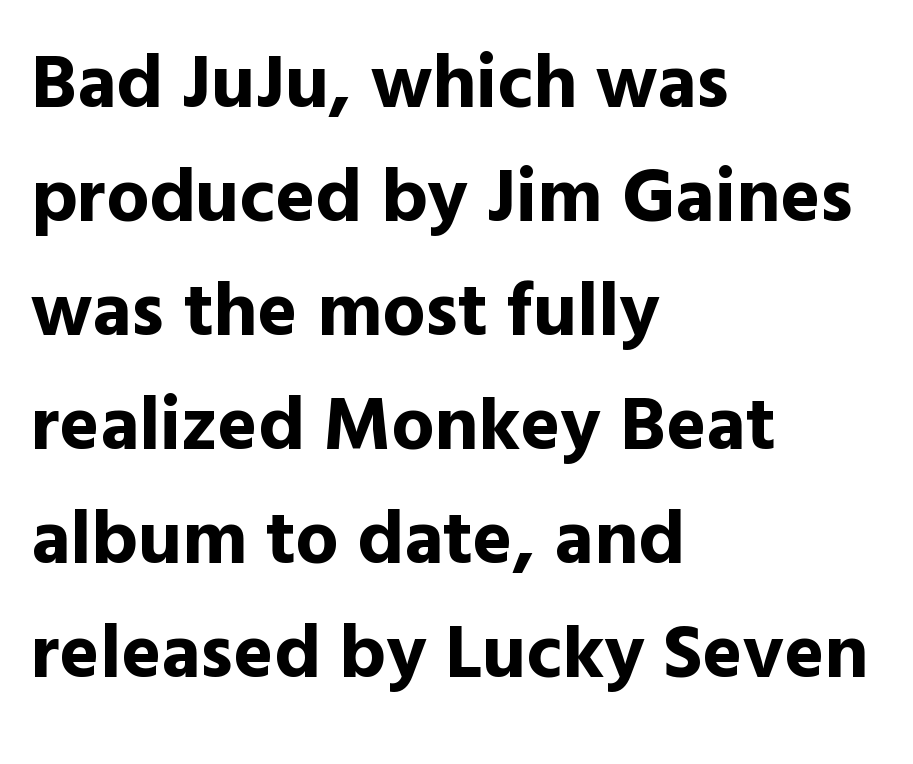
{"serif": "no", "italic": "no", "bold": "yes", "weight": "bold", "width": "normal", "x_height": "medium", "monospaced": "no", "underline": "no", "align": "left", "line_spacing": "normal", "line_spacing_ratio": 1.5, "letter_spacing": "normal", "letter_spacing_em": 0.0, "glyph_px": 76}
